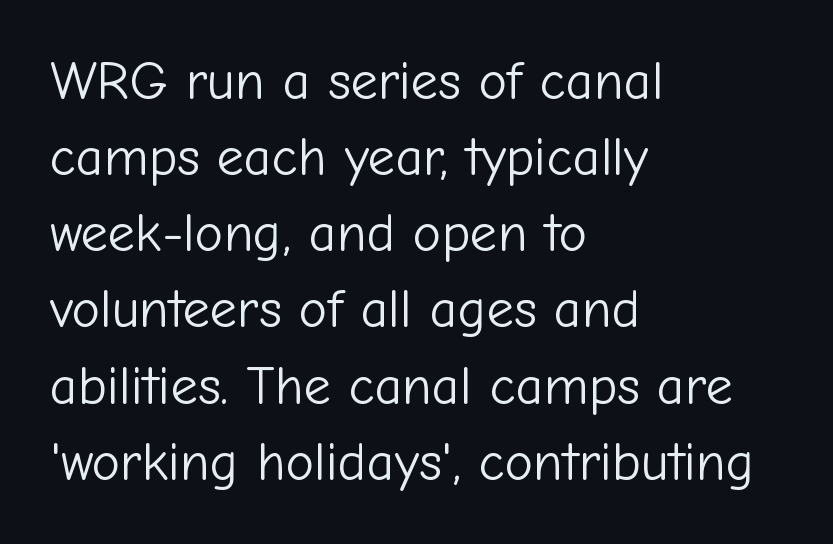
{"serif": "no", "italic": "no", "bold": "no", "weight": "light", "width": "normal", "stroke_contrast": "low", "x_height": "medium", "monospaced": "no", "underline": "no", "align": "left", "line_spacing": "normal", "line_spacing_ratio": 1.41, "letter_spacing": "normal", "letter_spacing_em": 0.0, "glyph_px": 54}
